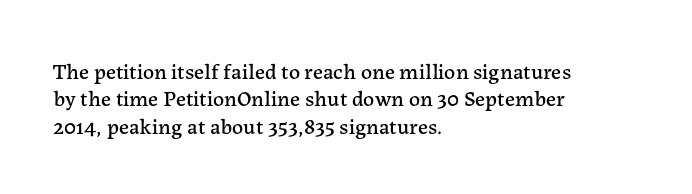
The image shows 22 px text type, upright; set left-aligned, line spacing 1.24x, normal letter spacing, not underlined.
